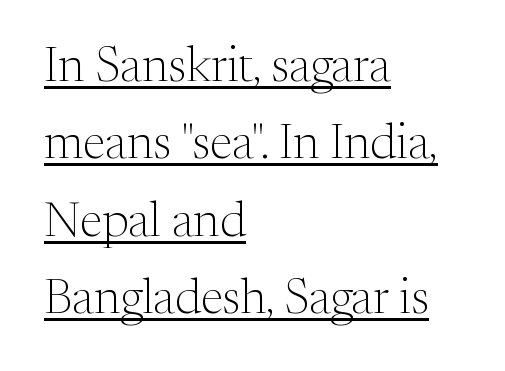
{"serif": "yes", "italic": "no", "bold": "no", "weight": "light", "width": "normal", "stroke_contrast": "medium", "x_height": "medium", "monospaced": "no", "underline": "yes", "align": "left", "line_spacing": "normal", "line_spacing_ratio": 1.58, "letter_spacing": "normal", "letter_spacing_em": 0.0, "glyph_px": 49}
